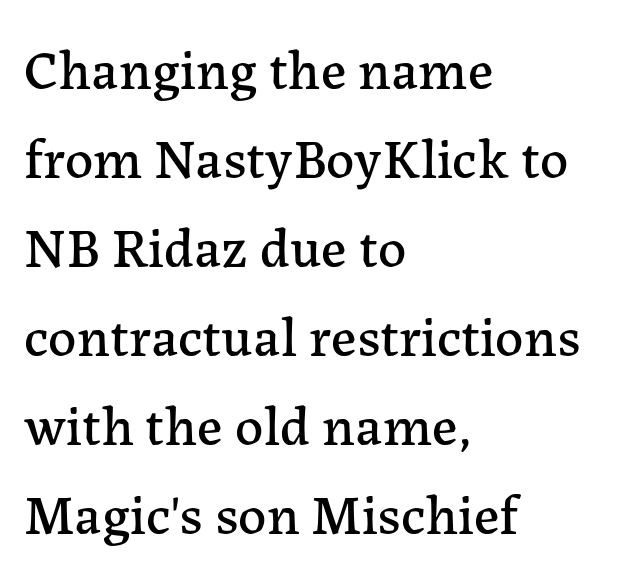
Q: Is the text italic (slanted)? A: No, it is upright.
Q: Is the typeface a serif or a sans-serif typeface? A: Serif.
Q: Is the text underlined? A: No.
Q: How is the paragraph aligned? A: Left-aligned.
Q: Is the spacing between letters normal or unusually wide? A: Normal.
Q: Is the spacing between lines tight, normal or loose? A: Normal.
Q: Width (condensed, normal, or wide)? A: Normal.
Q: Stroke contrast? A: Low.
Q: x-height? A: Medium.
Q: Monospaced? A: No.
